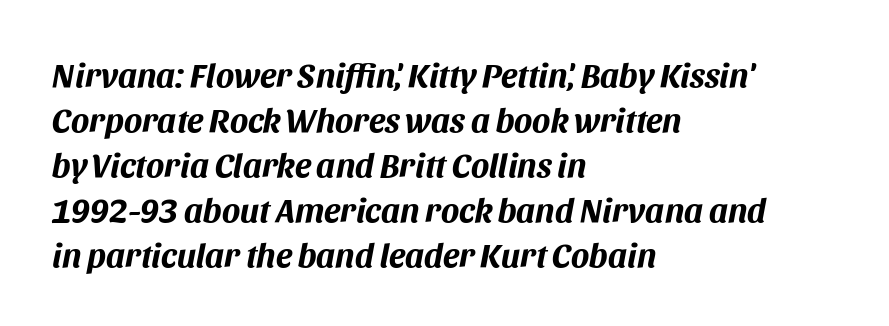
Q: Is the text bold? A: Yes.
Q: Is the text italic (slanted)? A: Yes, it leans right by about 11 degrees.
Q: Is the text underlined? A: No.
Q: How is the paragraph aligned? A: Left-aligned.
Q: Is the spacing between letters normal or unusually wide? A: Normal.
Q: Is the spacing between lines tight, normal or loose? A: Normal.
Q: Width (condensed, normal, or wide)? A: Normal.
Q: Stroke contrast? A: Medium.
Q: x-height? A: Large.
Q: Monospaced? A: No.
